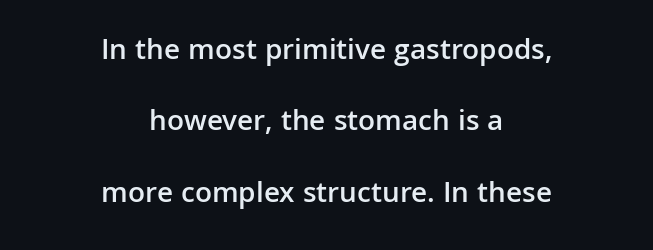
Note the varied advance widths — an 'i' is clearly narrower than an 'm'. Letter spacing: default. A bare baseline throughout the passage. Stroke terminals: plain, sans-serif.
